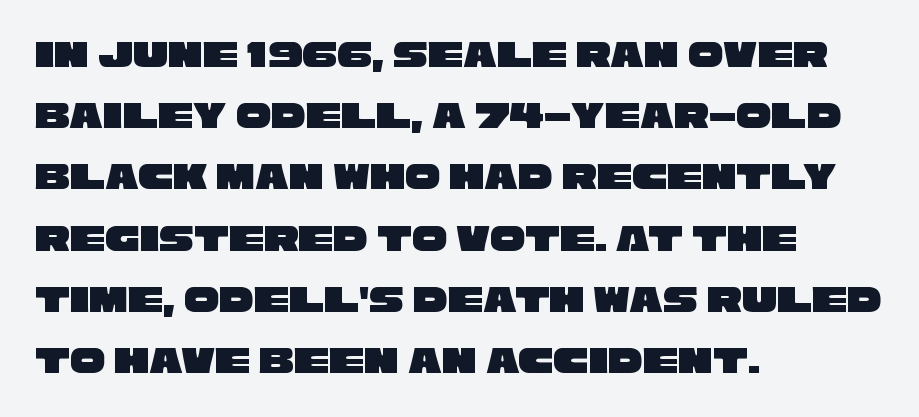
The image shows 39 px wide sans-serif type; set left-aligned, normal line spacing (1.57x), normal letter spacing, not underlined; low stroke contrast and a large x-height.
